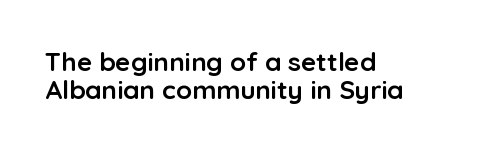
Q: Is the text bold? A: Yes.
Q: Is the text italic (slanted)? A: No, it is upright.
Q: Is the text underlined? A: No.
Q: How is the paragraph aligned? A: Left-aligned.
Q: Is the spacing between letters normal or unusually wide? A: Normal.
Q: Is the spacing between lines tight, normal or loose? A: Tight.
